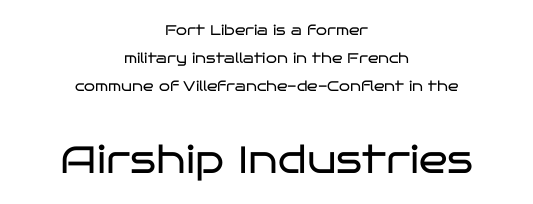
The image shows 38 px regular-weight, wide sans-serif type, upright; set centered, loose line spacing (2.01x), normal letter spacing, not underlined; the second (bottom) block is 2.71x larger; low stroke contrast and a large x-height.
